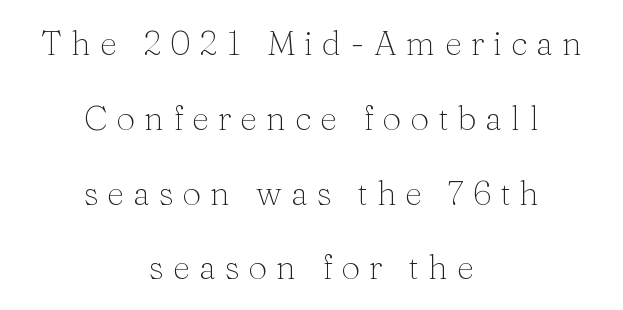
Q: Is the text bold? A: No.
Q: Is the text italic (slanted)? A: No, it is upright.
Q: Is the typeface a serif or a sans-serif typeface? A: Serif.
Q: Is the text underlined? A: No.
Q: How is the paragraph aligned? A: Centered.
Q: Is the spacing between letters normal or unusually wide? A: Unusually wide.
Q: Is the spacing between lines tight, normal or loose? A: Loose.
Q: Width (condensed, normal, or wide)? A: Normal.
Q: Stroke contrast? A: Medium.
Q: x-height? A: Medium.
Q: Monospaced? A: No.
